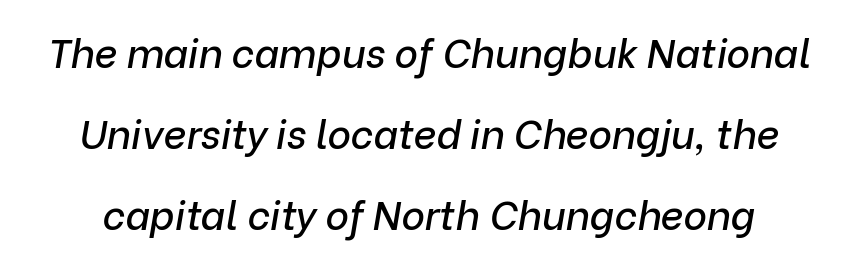
The image shows 40 px text type, italic (leaning right); set loose line spacing (2.02x), normal letter spacing, not underlined; low stroke contrast and a medium x-height.
